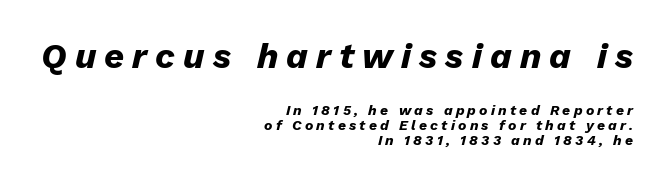
{"italic": "yes", "lean": "right", "slant_degrees": 13, "bold": "yes", "weight": "heavy", "width": "normal", "stroke_contrast": "low", "x_height": "medium", "monospaced": "no", "underline": "no", "align": "right", "line_spacing": "tight", "line_spacing_ratio": 1.08, "letter_spacing": "wide", "letter_spacing_em": 0.23, "larger_block": "first", "size_ratio": 2.5, "glyph_px": 35}
